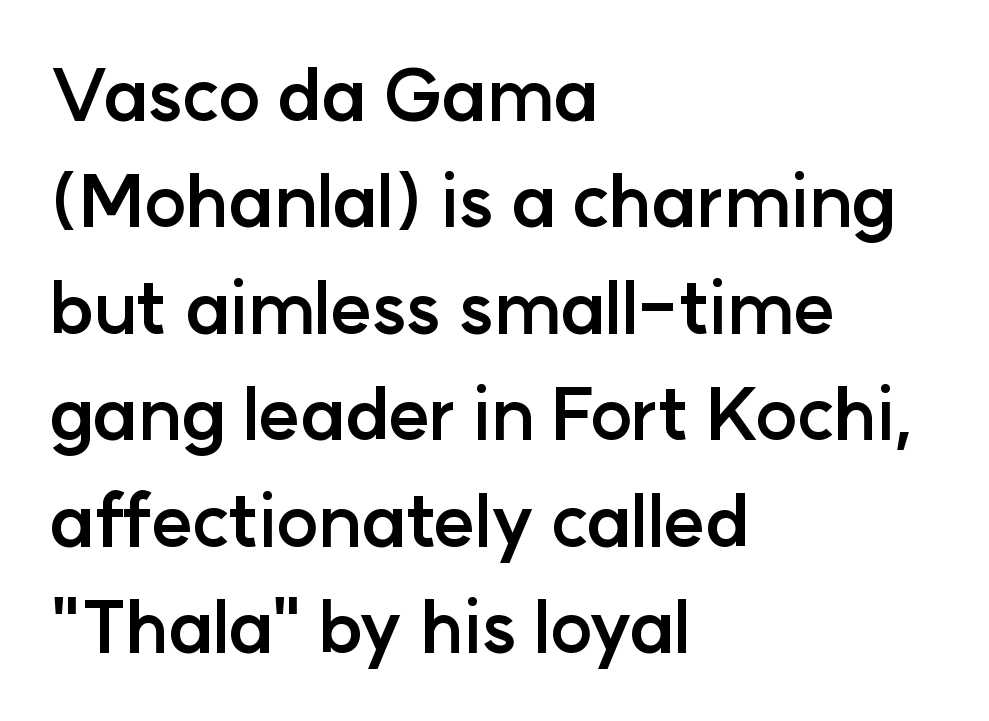
{"serif": "no", "italic": "no", "bold": "yes", "weight": "semibold", "width": "normal", "stroke_contrast": "low", "x_height": "medium", "monospaced": "no", "underline": "no", "align": "left", "line_spacing": "normal", "line_spacing_ratio": 1.5, "letter_spacing": "normal", "letter_spacing_em": 0.0, "glyph_px": 71}
